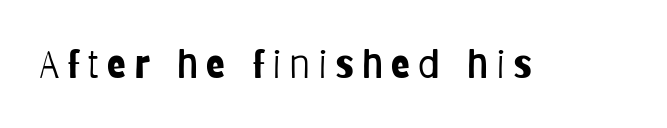
{"serif": "no", "italic": "no", "bold": "no", "weight": "light", "width": "condensed", "stroke_contrast": "low", "x_height": "large", "monospaced": "no", "underline": "no", "letter_spacing": "wide", "letter_spacing_em": 0.21, "glyph_px": 39}
